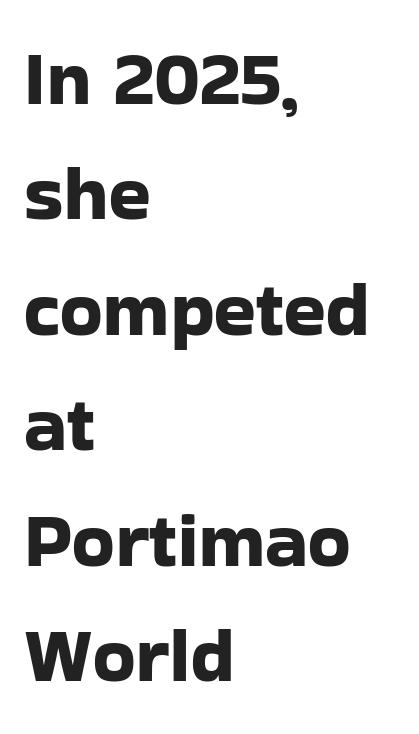
Font category for this specimen: sans-serif. The specimen omits any rule beneath the text block's lines. Every row of glyphs begins at an identical x-position on the left. Note the varied advance widths — an 'i' is clearly narrower than an 'm'. The line texture is even and compact thanks to regular tracking.
